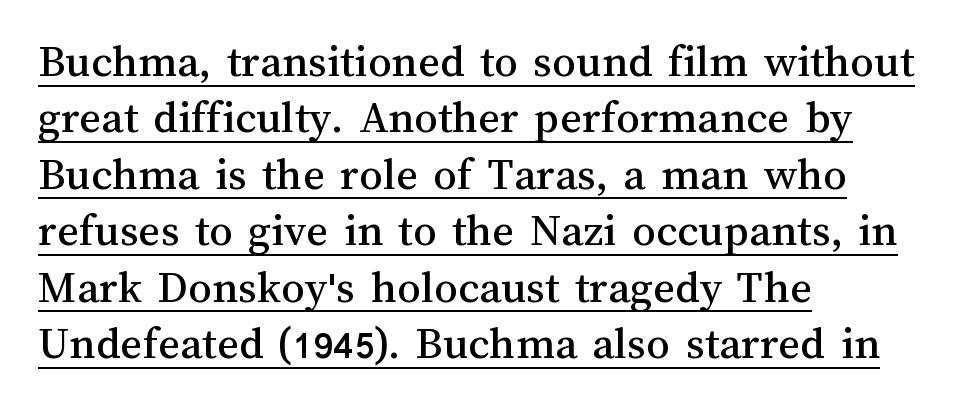
Q: Is the text italic (slanted)? A: No, it is upright.
Q: Is the text underlined? A: Yes.
Q: How is the paragraph aligned? A: Left-aligned.
Q: Is the spacing between letters normal or unusually wide? A: Normal.
Q: Width (condensed, normal, or wide)? A: Normal.
Q: Stroke contrast? A: Medium.
Q: x-height? A: Medium.
Q: Monospaced? A: No.
